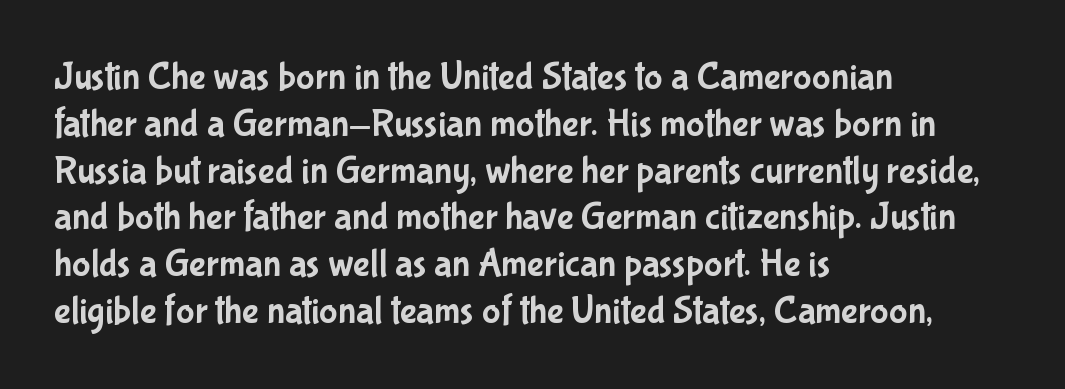
{"serif": "no", "italic": "no", "width": "condensed", "stroke_contrast": "low", "x_height": "medium", "monospaced": "no", "underline": "no", "align": "left", "line_spacing_ratio": 1.2, "letter_spacing": "normal", "letter_spacing_em": 0.0, "glyph_px": 39}
